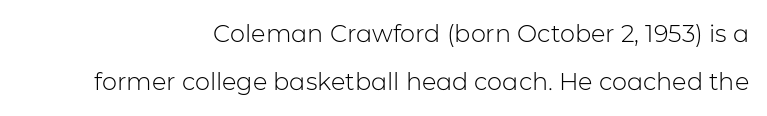
The image shows 24 px text type, upright; set right-aligned, loose line spacing (2.01x), normal letter spacing, not underlined.
